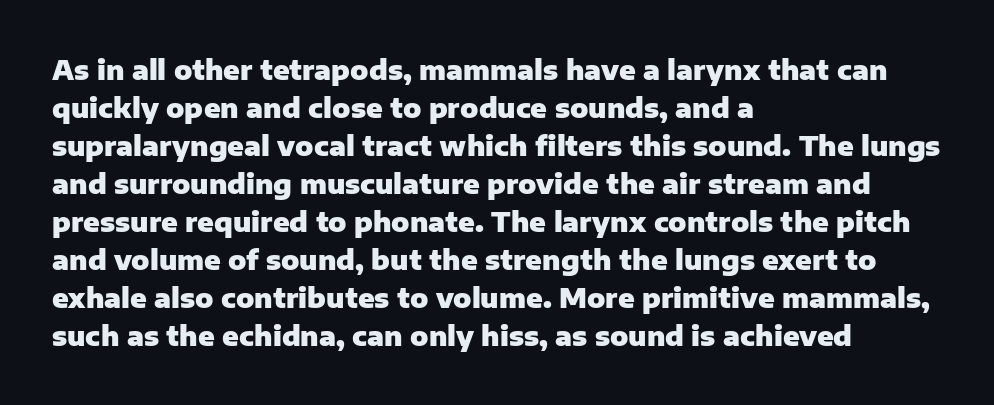
Nothing unusual about the tracking: characters are spaced as the font intends. Glance below the letters and you will spot only blank space. Designer's note — italics off, roman on. Alignment: flush left.
